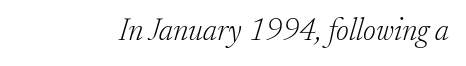
The rendering keeps characters at their native spacing. The letterforms sit at book weight or below. Underlining? Definitely not there. Observe the lean: these are italic letterforms.
